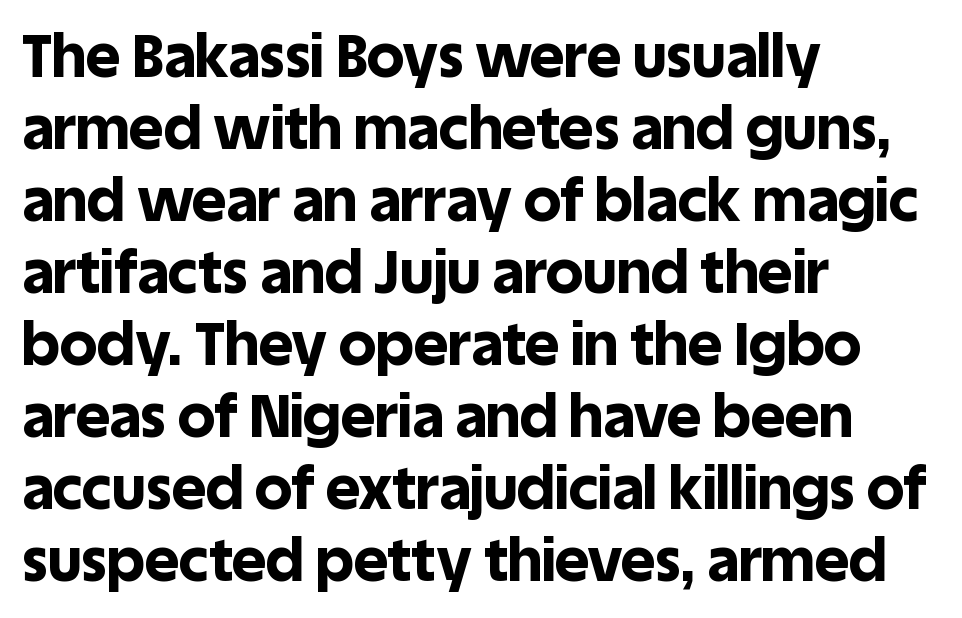
Q: Is the text bold? A: Yes.
Q: Is the text italic (slanted)? A: No, it is upright.
Q: Is the typeface a serif or a sans-serif typeface? A: Sans-serif.
Q: Is the text underlined? A: No.
Q: How is the paragraph aligned? A: Left-aligned.
Q: Is the spacing between letters normal or unusually wide? A: Normal.
Q: Width (condensed, normal, or wide)? A: Normal.
Q: x-height? A: Large.
Q: Monospaced? A: No.
